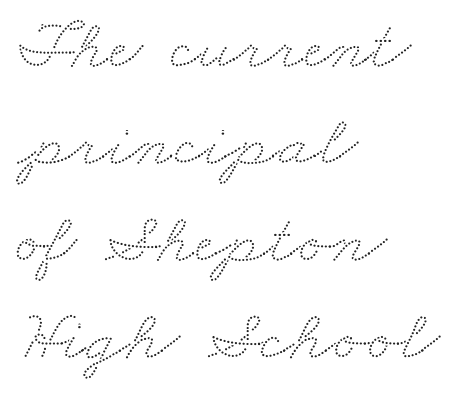
Q: Is the text underlined? A: No.
Q: How is the paragraph aligned? A: Left-aligned.
Q: Is the spacing between letters normal or unusually wide? A: Normal.
Q: Is the spacing between lines tight, normal or loose? A: Normal.
Q: Width (condensed, normal, or wide)? A: Wide.
Q: Stroke contrast? A: Low.
Q: x-height? A: Small.
Q: Monospaced? A: No.
